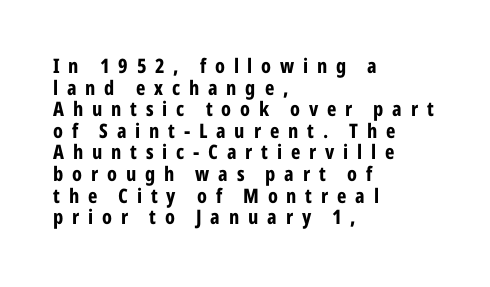
Q: Is the text bold? A: Yes.
Q: Is the text italic (slanted)? A: No, it is upright.
Q: Is the text underlined? A: No.
Q: How is the paragraph aligned? A: Left-aligned.
Q: Is the spacing between letters normal or unusually wide? A: Unusually wide.
Q: Is the spacing between lines tight, normal or loose? A: Tight.
